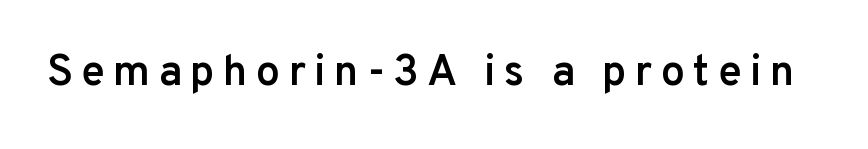
The font's upright variant was chosen for this text. Each letter keeps its own natural width here, so spacing adapts to shape. The typesetting leans somewhat heavy: a semibold. This rendering employs a face without finishing strokes, i.e., a sans-serif.
